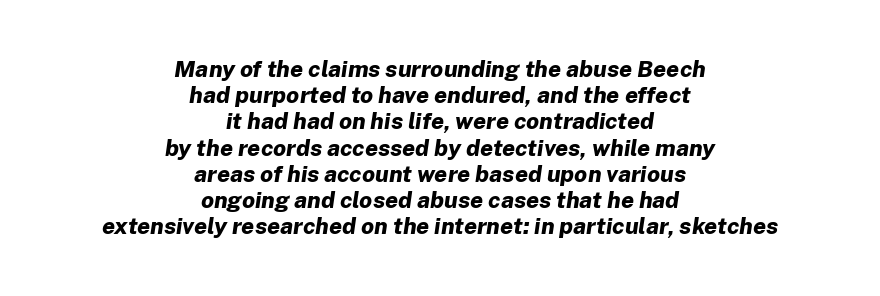
The image shows 23 px bold type, italic (leaning right); set centered, tight line spacing (1.14x), normal letter spacing, not underlined.
